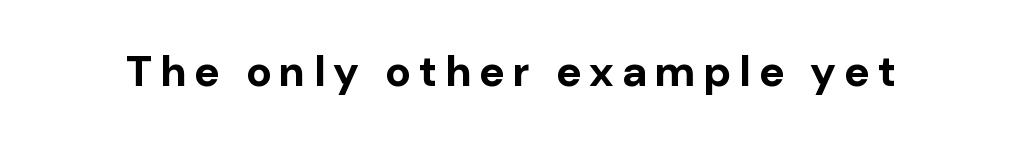
Q: Is the text bold? A: Yes.
Q: Is the text italic (slanted)? A: No, it is upright.
Q: Is the typeface a serif or a sans-serif typeface? A: Sans-serif.
Q: Is the text underlined? A: No.
Q: Width (condensed, normal, or wide)? A: Normal.
Q: Stroke contrast? A: Low.
Q: x-height? A: Medium.
Q: Monospaced? A: No.
